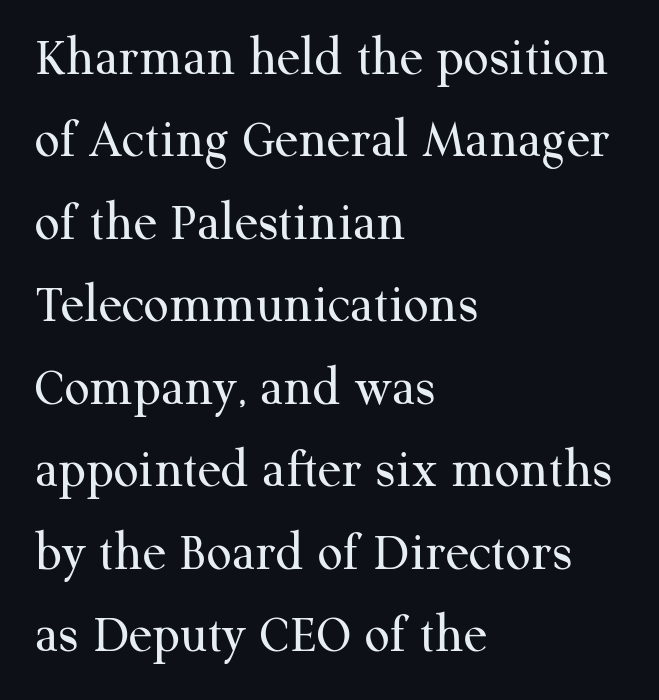
{"serif": "yes", "italic": "no", "bold": "no", "weight": "regular", "width": "normal", "stroke_contrast": "medium", "x_height": "medium", "monospaced": "no", "underline": "no", "align": "left", "line_spacing": "normal", "line_spacing_ratio": 1.5, "letter_spacing": "normal", "letter_spacing_em": 0.0, "glyph_px": 55}
